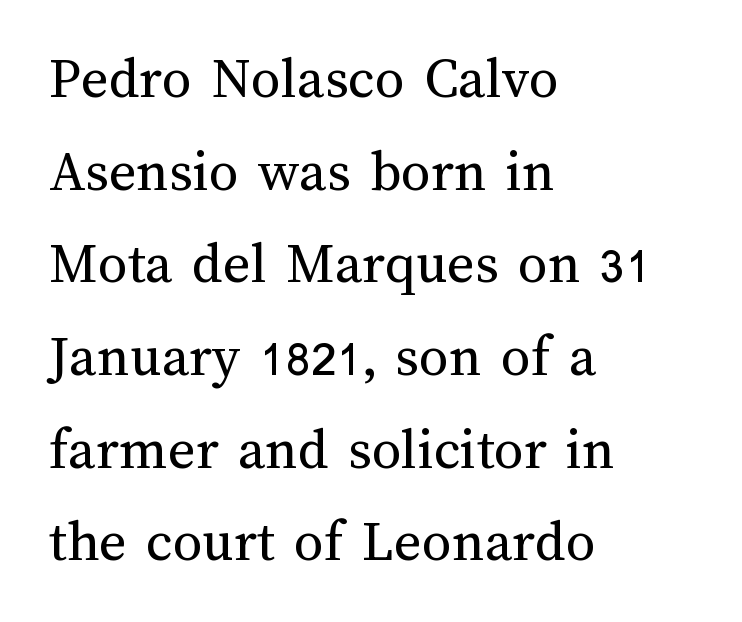
The image shows 59 px regular-weight type, upright; set left-aligned, normal line spacing (1.57x), normal letter spacing, not underlined; medium stroke contrast and a medium x-height.
